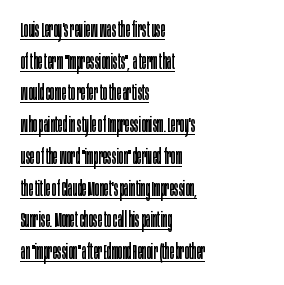
Q: Is the text bold? A: No.
Q: Is the text italic (slanted)? A: No, it is upright.
Q: Is the text underlined? A: Yes.
Q: How is the paragraph aligned? A: Left-aligned.
Q: Is the spacing between letters normal or unusually wide? A: Normal.
Q: Is the spacing between lines tight, normal or loose? A: Normal.
